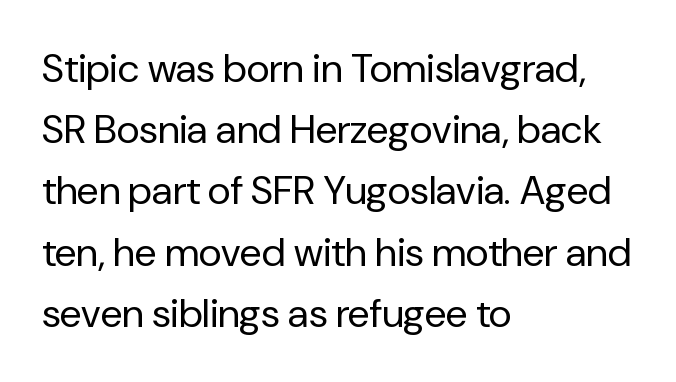
Q: Is the text bold? A: No.
Q: Is the text italic (slanted)? A: No, it is upright.
Q: Is the typeface a serif or a sans-serif typeface? A: Sans-serif.
Q: Is the text underlined? A: No.
Q: How is the paragraph aligned? A: Left-aligned.
Q: Is the spacing between letters normal or unusually wide? A: Normal.
Q: Is the spacing between lines tight, normal or loose? A: Normal.
Q: Width (condensed, normal, or wide)? A: Normal.
Q: Stroke contrast? A: Low.
Q: x-height? A: Medium.
Q: Monospaced? A: No.
